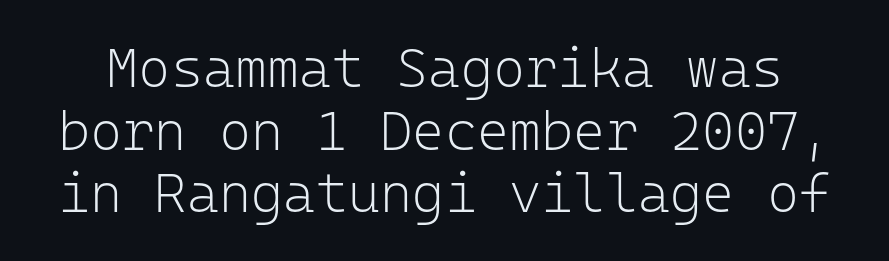
Q: Is the text bold? A: No.
Q: Is the text italic (slanted)? A: No, it is upright.
Q: Is the typeface a serif or a sans-serif typeface? A: Sans-serif.
Q: Is the text underlined? A: No.
Q: Is the spacing between letters normal or unusually wide? A: Normal.
Q: Is the spacing between lines tight, normal or loose? A: Tight.
Q: Width (condensed, normal, or wide)? A: Normal.
Q: Stroke contrast? A: Low.
Q: x-height? A: Medium.
Q: Monospaced? A: Yes.
